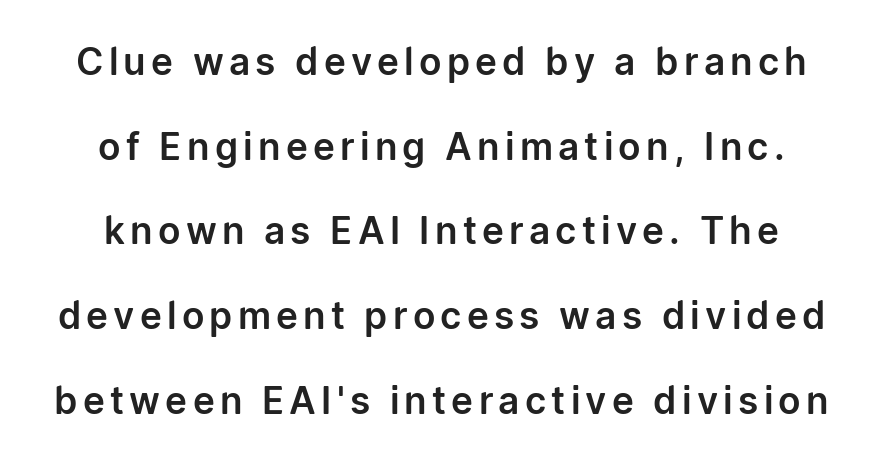
{"serif": "no", "italic": "no", "width": "normal", "stroke_contrast": "low", "x_height": "medium", "monospaced": "no", "underline": "no", "line_spacing": "loose", "line_spacing_ratio": 2.29, "glyph_px": 37}
